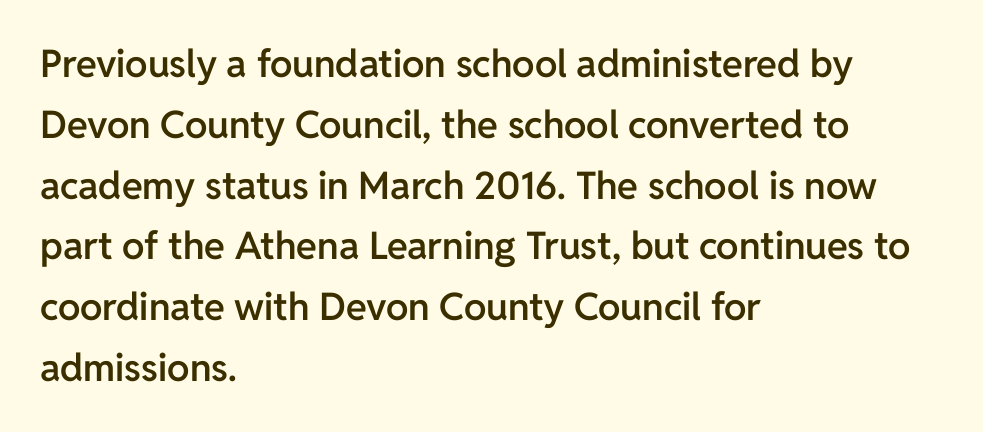
Q: Is the text bold? A: Semi-bold.
Q: Is the text italic (slanted)? A: No, it is upright.
Q: Is the typeface a serif or a sans-serif typeface? A: Sans-serif.
Q: Is the text underlined? A: No.
Q: How is the paragraph aligned? A: Left-aligned.
Q: Is the spacing between letters normal or unusually wide? A: Normal.
Q: Is the spacing between lines tight, normal or loose? A: Normal.
Q: Width (condensed, normal, or wide)? A: Normal.
Q: Stroke contrast? A: Low.
Q: x-height? A: Medium.
Q: Monospaced? A: No.
